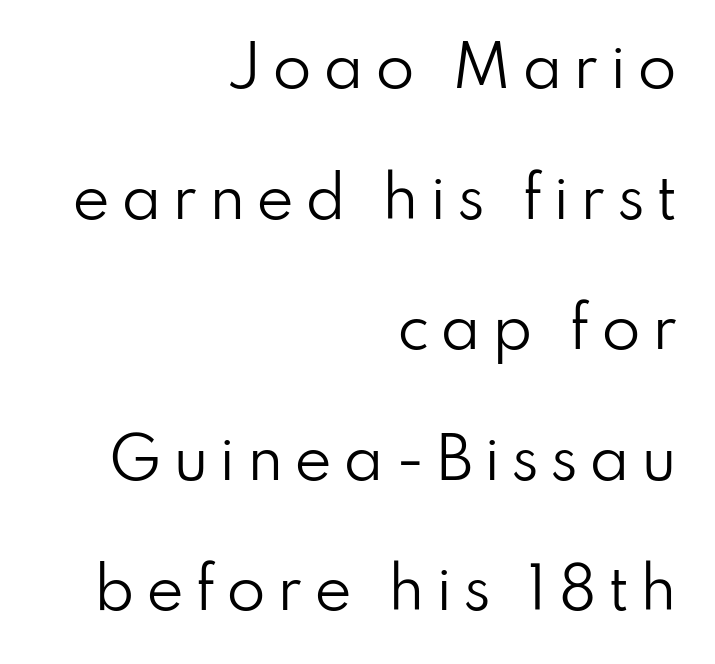
{"serif": "no", "italic": "no", "bold": "no", "weight": "regular", "width": "normal", "stroke_contrast": "low", "x_height": "small", "monospaced": "no", "underline": "no", "align": "right", "line_spacing": "loose", "line_spacing_ratio": 2.29, "glyph_px": 57}
